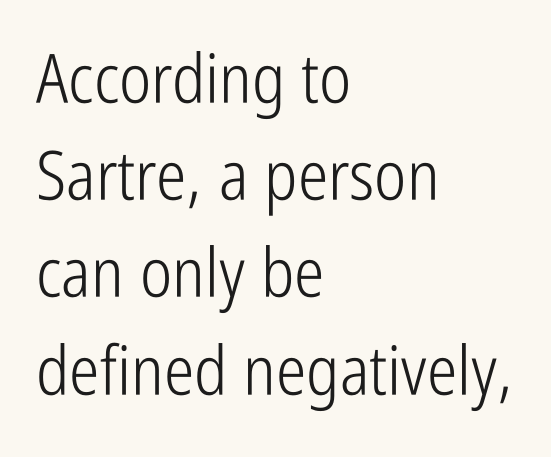
The image shows 68 px light, condensed sans-serif type, upright; set left-aligned, normal line spacing (1.43x), normal letter spacing, not underlined; low stroke contrast and a medium x-height.
